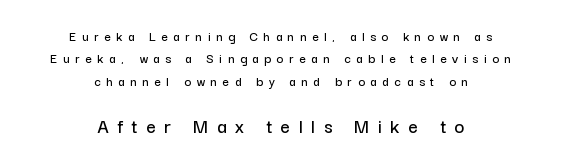
The image shows 21 px text type, upright; set centered, normal line spacing (1.59x), unusually wide letter spacing (+0.41 em), not underlined; the second (bottom) block is 1.5x larger.
